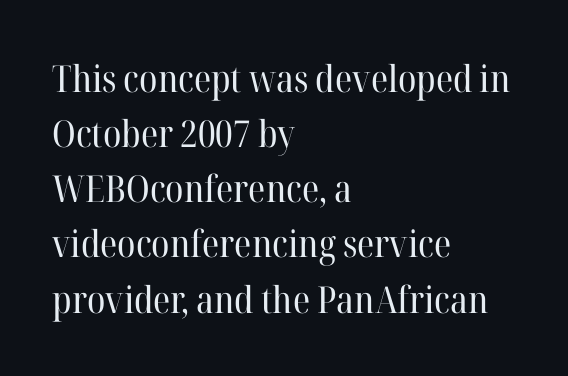
Notice how the passage keeps a crisp vertical edge on the left only. Stems here are at most as thick as an everyday book face. Vertical spacing — default. Do the letters lean? They stand straight.
